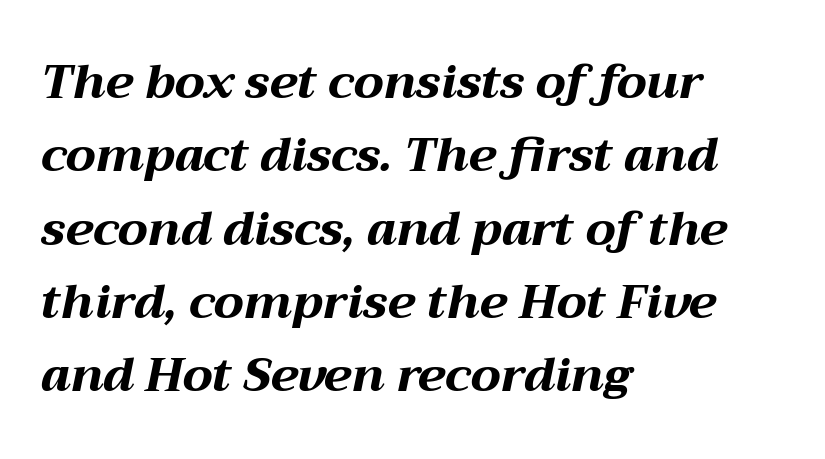
The image shows 47 px bold, wide type, italic (leaning right); set left-aligned, normal line spacing (1.56x), normal letter spacing, not underlined; medium stroke contrast and a medium x-height.
